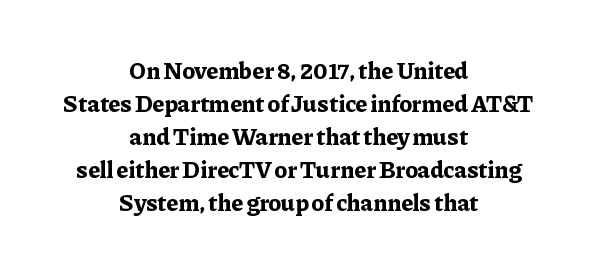
The image shows 24 px bold type, upright; set centered, normal line spacing (1.38x), normal letter spacing, not underlined.
